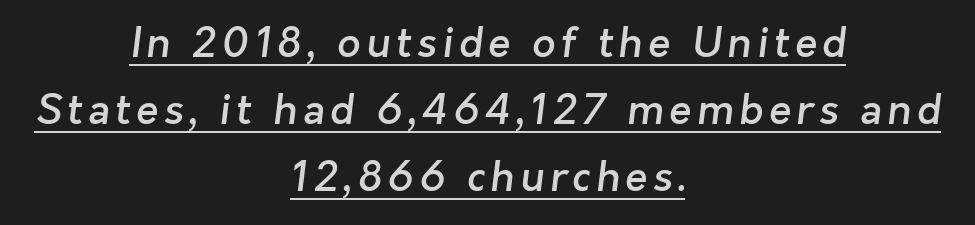
In terms of weight, the rendering is demibold, just under bold. The passage shown is underscored from start to finish. A typesetter would call this leading conventional body-copy spacing. Proportional: the letters do not fall into vertical columns. I'd call this a sans setting — the letters go barefoot.
